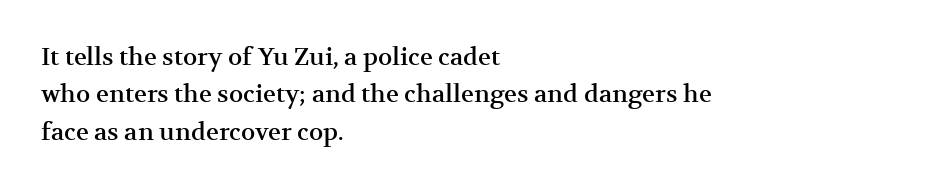
Quick note: interline space is typical. Ordinary non-slanted type is in use. The glyphs are unaccompanied by any horizontal stroke below them. The setting favours the left margin, as ordinary paragraphs usually do.
